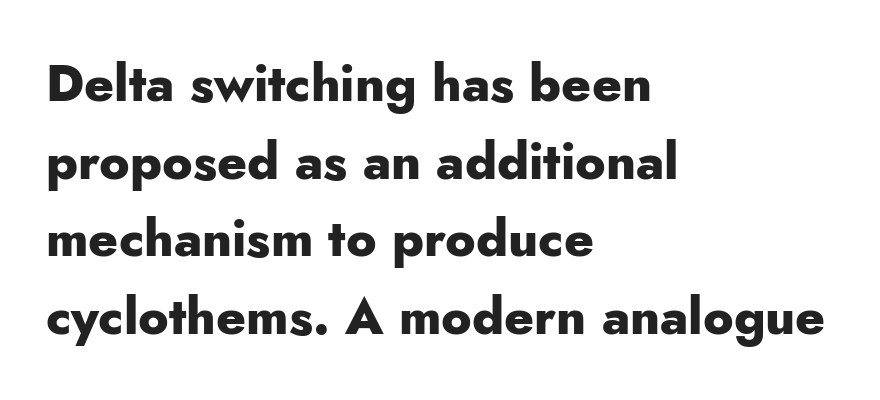
{"serif": "no", "italic": "no", "bold": "yes", "weight": "heavy", "width": "normal", "stroke_contrast": "low", "x_height": "small", "monospaced": "no", "underline": "no", "align": "left", "line_spacing": "normal", "line_spacing_ratio": 1.52, "letter_spacing": "normal", "letter_spacing_em": 0.0, "glyph_px": 51}
